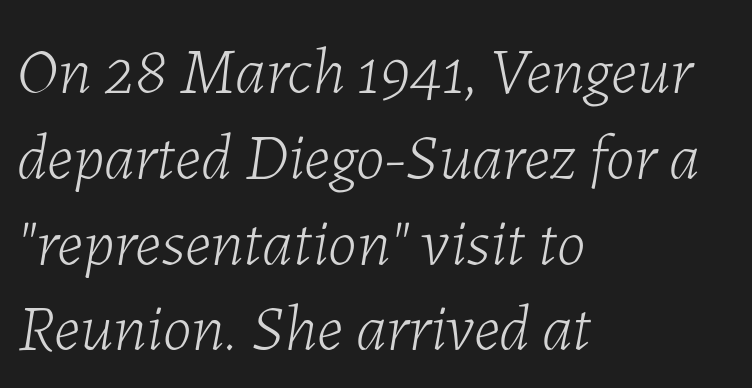
A light-to-regular cut is what we see here. The rendering anchors every line to the left-hand side. The passage shown is typed in a proportional face where columns would drift. Is there much room between lines? A standard amount, neither cramped nor airy. The space directly below the letters is spotless. In terms of letterspacing, this is plain default setting.
